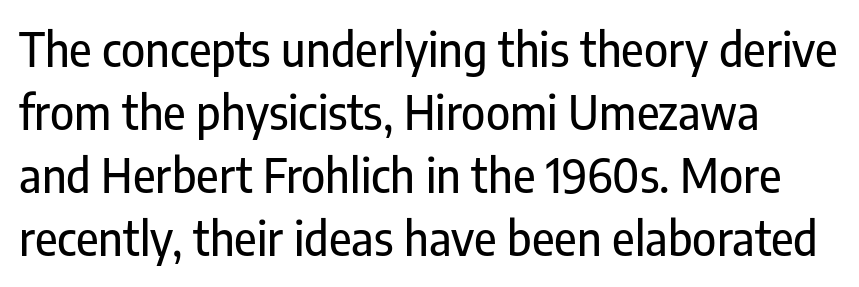
Q: Is the text italic (slanted)? A: No, it is upright.
Q: Is the typeface a serif or a sans-serif typeface? A: Sans-serif.
Q: Is the text underlined? A: No.
Q: Is the spacing between letters normal or unusually wide? A: Normal.
Q: Is the spacing between lines tight, normal or loose? A: Normal.
Q: Width (condensed, normal, or wide)? A: Condensed.
Q: Stroke contrast? A: Low.
Q: x-height? A: Medium.
Q: Monospaced? A: No.
